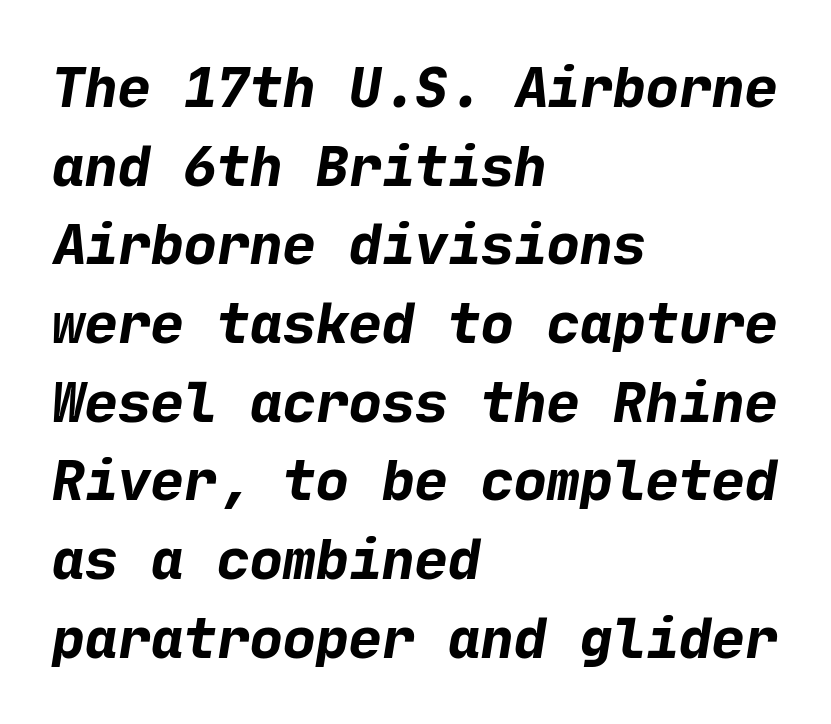
Leftover space on each line is placed entirely after the last word. In terms of letterspacing, this is plain default setting. This is sans-serif lettering, the kind often seen on screens and signage. A clean baseline with only descenders dipping below it.
